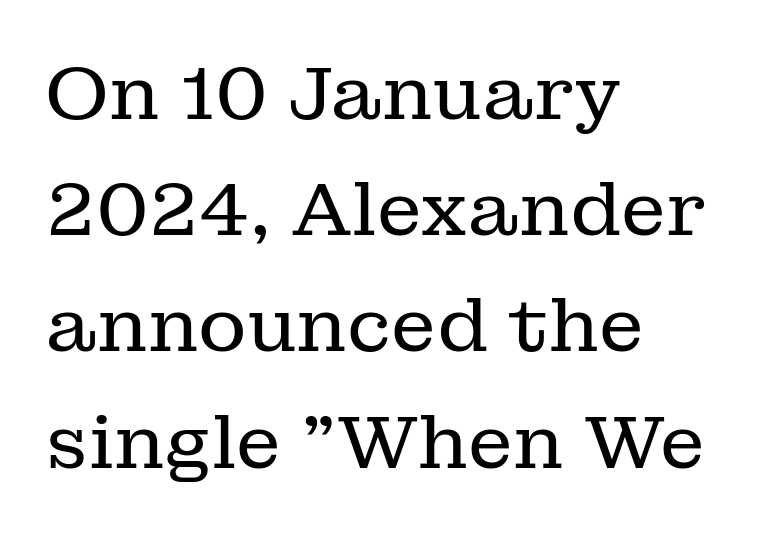
Q: Is the text bold? A: No.
Q: Is the text italic (slanted)? A: No, it is upright.
Q: Is the typeface a serif or a sans-serif typeface? A: Serif.
Q: Is the text underlined? A: No.
Q: How is the paragraph aligned? A: Left-aligned.
Q: Is the spacing between letters normal or unusually wide? A: Normal.
Q: Is the spacing between lines tight, normal or loose? A: Normal.
Q: Width (condensed, normal, or wide)? A: Normal.
Q: Stroke contrast? A: Low.
Q: x-height? A: Medium.
Q: Monospaced? A: No.
